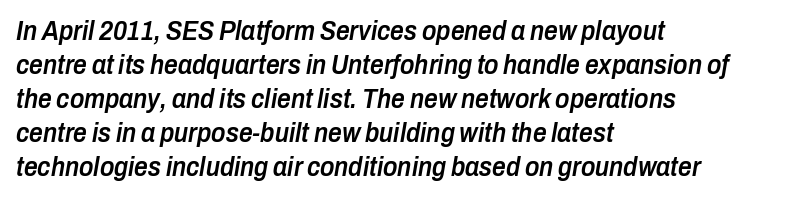
{"italic": "yes", "lean": "right", "slant_degrees": 10, "bold": "semi", "underline": "no", "align": "left", "line_spacing": "normal", "line_spacing_ratio": 1.26, "letter_spacing": "normal", "letter_spacing_em": 0.0, "glyph_px": 27}
